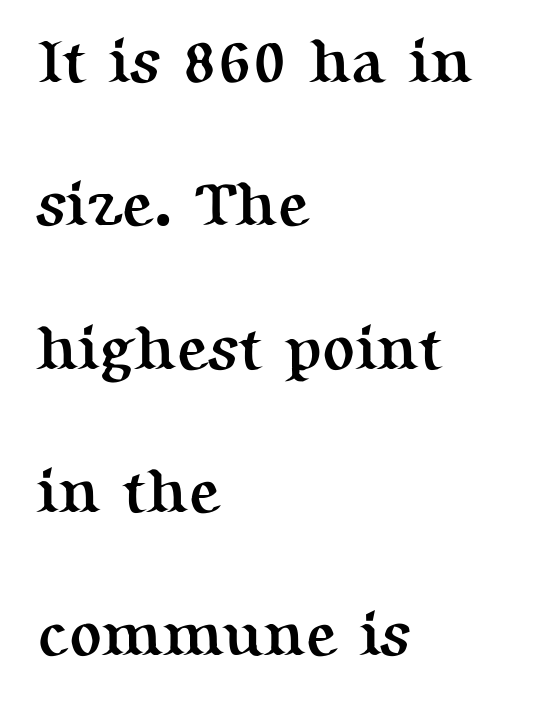
The image shows 61 px semibold serif type, upright; set left-aligned, loose line spacing (2.35x), normal letter spacing, not underlined; medium stroke contrast and a medium x-height.
